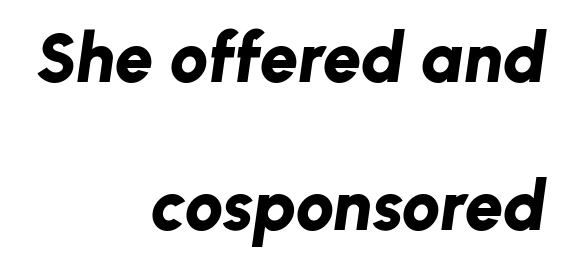
Q: Is the text bold? A: Yes.
Q: Is the text italic (slanted)? A: Yes, it leans right by about 8 degrees.
Q: Is the text underlined? A: No.
Q: How is the paragraph aligned? A: Right-aligned.
Q: Is the spacing between letters normal or unusually wide? A: Normal.
Q: Is the spacing between lines tight, normal or loose? A: Loose.
Q: Width (condensed, normal, or wide)? A: Normal.
Q: Stroke contrast? A: Low.
Q: x-height? A: Medium.
Q: Monospaced? A: No.
